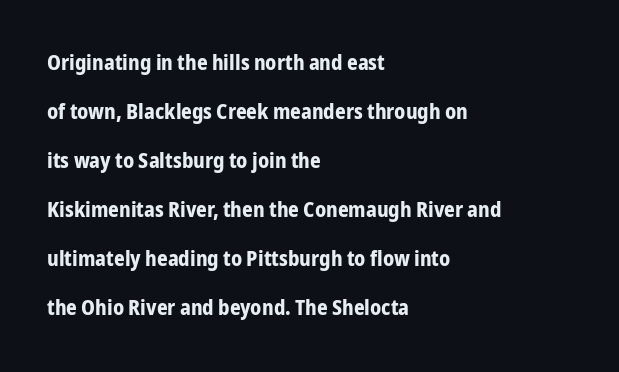
{"italic": "no", "bold": "yes", "underline": "no", "align": "left", "line_spacing": "loose", "line_spacing_ratio": 2.33, "letter_spacing": "normal", "letter_spacing_em": 0.0, "glyph_px": 21}
